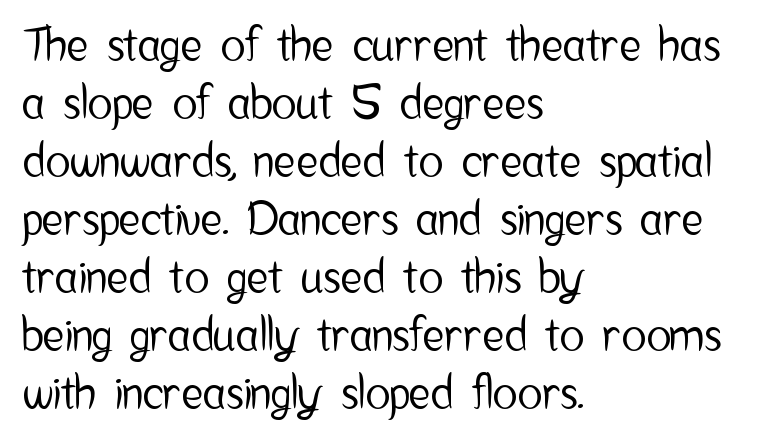
Q: Is the text italic (slanted)? A: No, it is upright.
Q: Is the typeface a serif or a sans-serif typeface? A: Sans-serif.
Q: Is the text underlined? A: No.
Q: How is the paragraph aligned? A: Left-aligned.
Q: Is the spacing between letters normal or unusually wide? A: Normal.
Q: Is the spacing between lines tight, normal or loose? A: Normal.
Q: Width (condensed, normal, or wide)? A: Condensed.
Q: Stroke contrast? A: Low.
Q: x-height? A: Medium.
Q: Monospaced? A: No.
